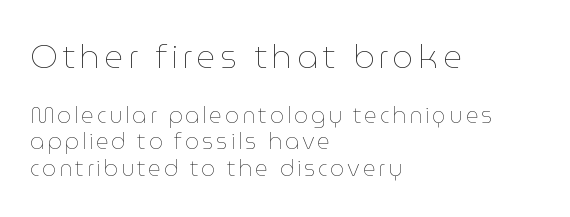
Q: Is the text bold? A: No.
Q: Is the text italic (slanted)? A: No, it is upright.
Q: Is the text underlined? A: No.
Q: How is the paragraph aligned? A: Left-aligned.
Q: Which block of text is set in a larger size, the first (top) or the second (bottom)? A: The first (top) one.
Q: Width (condensed, normal, or wide)? A: Normal.
Q: Stroke contrast? A: Low.
Q: x-height? A: Medium.
Q: Monospaced? A: No.
